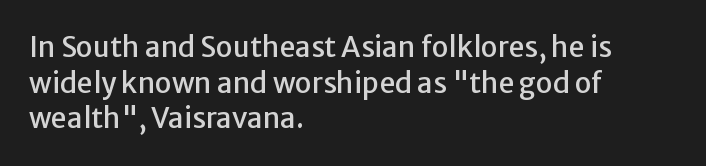
{"serif": "no", "italic": "no", "width": "normal", "stroke_contrast": "low", "x_height": "medium", "monospaced": "no", "underline": "no", "align": "left", "line_spacing": "normal", "line_spacing_ratio": 1.27, "letter_spacing": "normal", "letter_spacing_em": 0.0, "glyph_px": 28}
